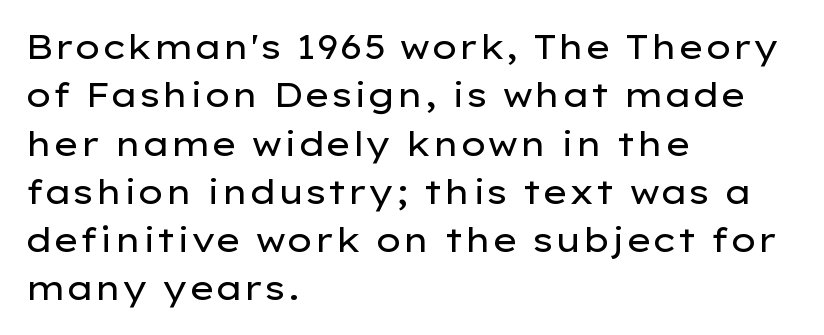
{"serif": "no", "italic": "no", "bold": "no", "weight": "regular", "width": "wide", "stroke_contrast": "low", "x_height": "medium", "monospaced": "no", "underline": "no", "align": "left", "line_spacing": "normal", "line_spacing_ratio": 1.42, "letter_spacing": "normal", "letter_spacing_em": 0.0, "glyph_px": 34}
